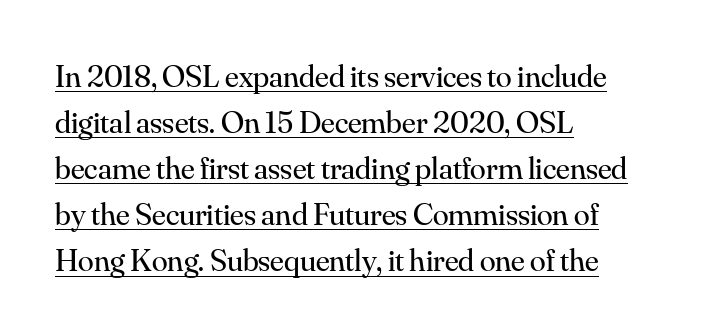
{"serif": "yes", "italic": "no", "bold": "no", "weight": "regular", "width": "normal", "stroke_contrast": "medium", "x_height": "small", "monospaced": "no", "underline": "yes", "align": "left", "line_spacing": "normal", "line_spacing_ratio": 1.44, "letter_spacing": "normal", "letter_spacing_em": 0.0, "glyph_px": 32}
